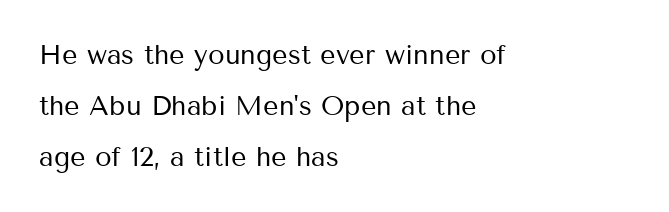
Q: Is the text bold? A: No.
Q: Is the text italic (slanted)? A: No, it is upright.
Q: Is the text underlined? A: No.
Q: How is the paragraph aligned? A: Left-aligned.
Q: Is the spacing between letters normal or unusually wide? A: Normal.
